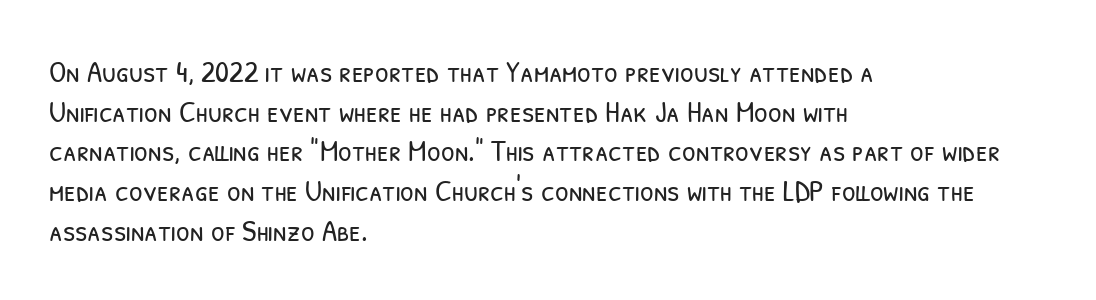
Think of a printed novel: that variable character pitch is what you see here. Is the type heavy? It reads as light-to-regular instead. The baseline area is clear. The designer went with a sans here, leaving each stem footless. A typesetter would call this zero additional tracking. The lines in this sample share a left origin and differ only in where they stop.
